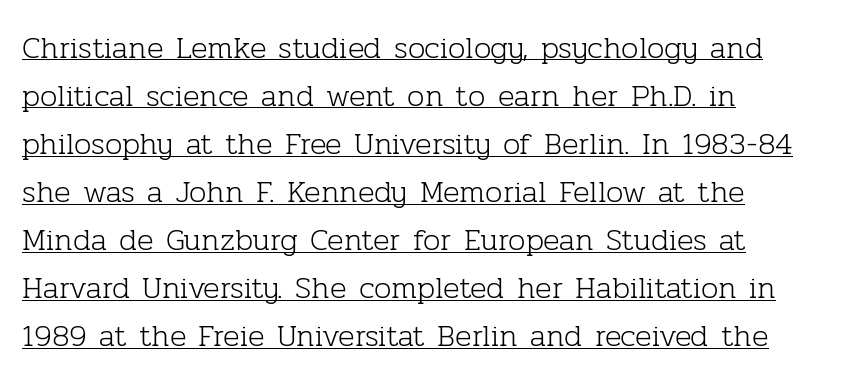
{"serif": "yes", "italic": "no", "bold": "no", "weight": "light", "width": "normal", "stroke_contrast": "low", "x_height": "medium", "monospaced": "no", "underline": "yes", "align": "left", "line_spacing": "normal", "line_spacing_ratio": 1.55, "letter_spacing": "normal", "letter_spacing_em": 0.0, "glyph_px": 31}
